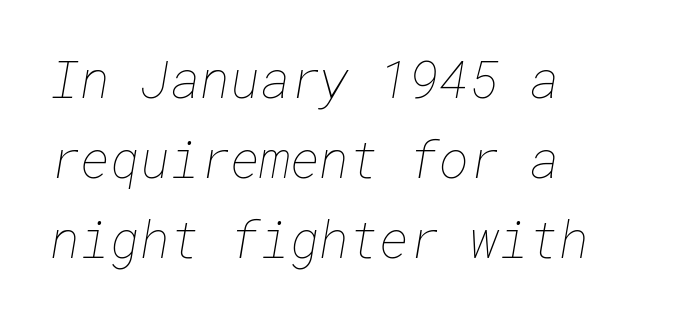
The image shows 51 px thin type; set left-aligned, normal line spacing (1.57x), normal letter spacing, not underlined; low stroke contrast and a medium x-height.
